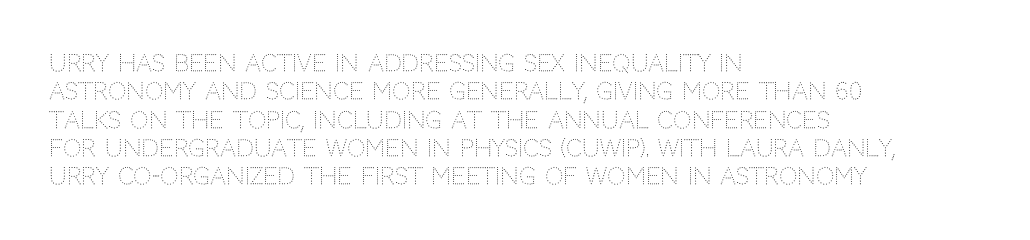
Q: Is the text bold? A: No.
Q: Is the text italic (slanted)? A: No, it is upright.
Q: Is the text underlined? A: No.
Q: How is the paragraph aligned? A: Left-aligned.
Q: Is the spacing between letters normal or unusually wide? A: Normal.
